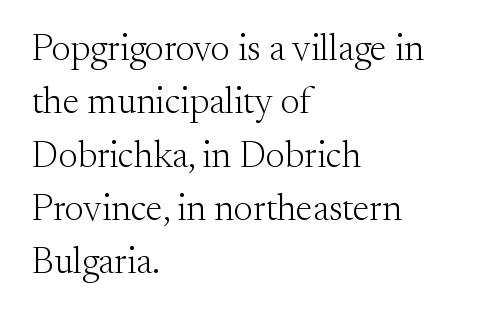
The image shows 37 px light serif type, upright; set left-aligned, normal line spacing (1.44x), normal letter spacing, not underlined; medium stroke contrast and a small x-height.
